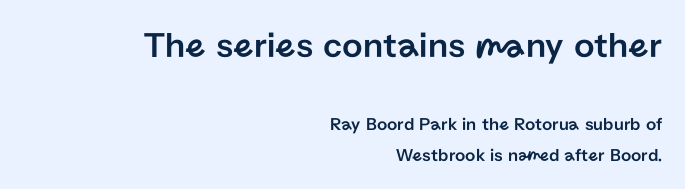
{"serif": "no", "italic": "no", "width": "normal", "stroke_contrast": "low", "x_height": "medium", "monospaced": "no", "underline": "no", "align": "right", "line_spacing": "normal", "line_spacing_ratio": 1.7, "letter_spacing": "normal", "letter_spacing_em": 0.0, "larger_block": "first", "size_ratio": 2.0, "glyph_px": 36}
